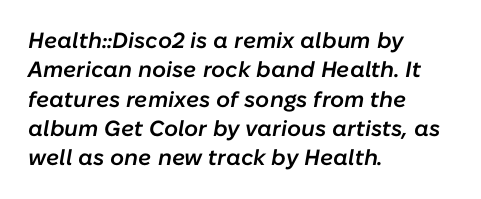
Students, this is semibold: more ink than regular, less than bold. In terms of leading, this rendering sits right in the middle. A classic flush-left, rag-right setting is used for this passage. Tracking value appears to be zero — textbook default spacing.
